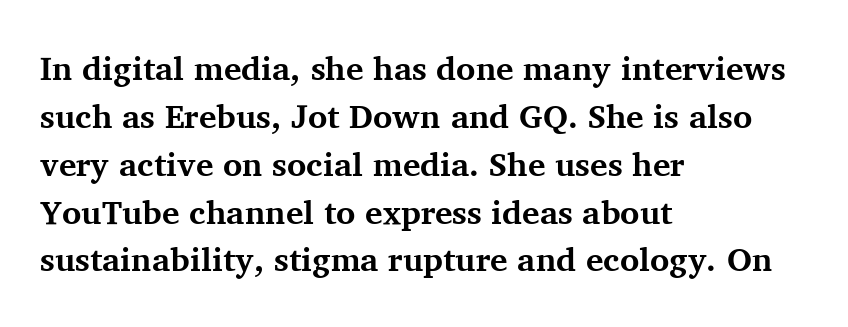
The image shows 33 px bold serif type, upright; set left-aligned, normal line spacing (1.45x), normal letter spacing, not underlined; medium stroke contrast and a medium x-height.
